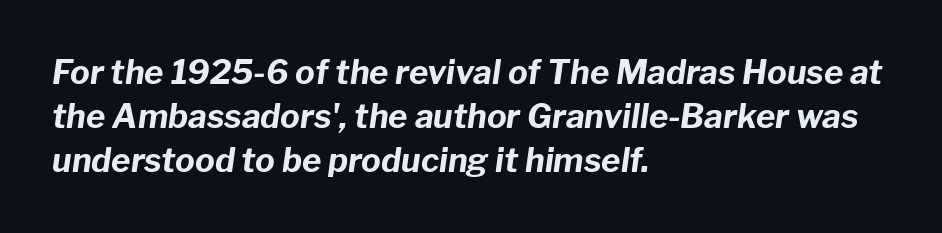
The image shows 33 px bold type, italic (leaning right); set left-aligned, normal line spacing (1.33x), normal letter spacing, not underlined; low stroke contrast and a medium x-height.
